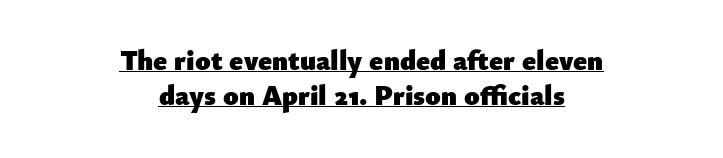
Note the varied advance widths — an 'i' is clearly narrower than an 'm'. Typesetter's note: full bold, strokes at maximum text heaviness. Ascenders rise straight up at ninety degrees. Normally led — the rows are evenly, conventionally spaced. Visually the block forms a symmetrical silhouette, jagged on both flanks. The gaps between neighbouring characters are ordinary and unremarkable.
